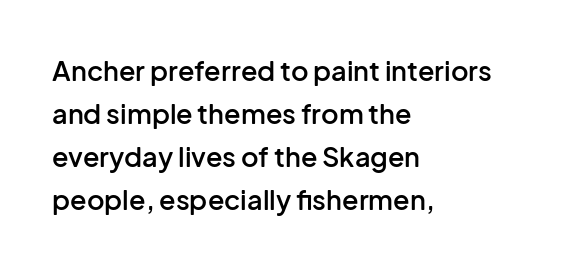
Decoration check: the copy has no underline. A classic flush-left, rag-right setting is used for this passage. Notice how descenders clear the ascenders below comfortably — that's standard leading. Tracking value appears to be zero — textbook default spacing.
